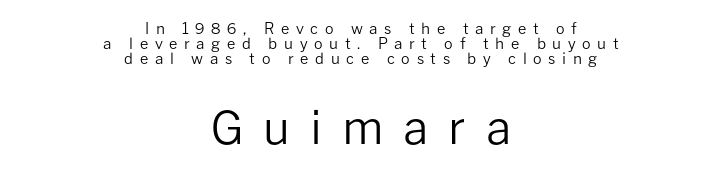
Designer's note — italics off, roman on. Between these two stacked blocks, the lower one wins on size. The area under the type is left untouched. A sans-serif font was chosen for this passage. Is this a fixed-width face? No — the glyphs have proportional, varying widths.
